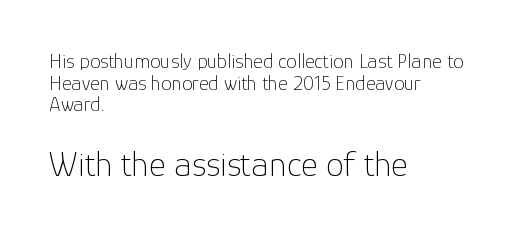
Q: Is the text bold? A: No.
Q: Is the text italic (slanted)? A: No, it is upright.
Q: Is the typeface a serif or a sans-serif typeface? A: Sans-serif.
Q: Is the text underlined? A: No.
Q: How is the paragraph aligned? A: Left-aligned.
Q: Is the spacing between letters normal or unusually wide? A: Normal.
Q: Is the spacing between lines tight, normal or loose? A: Tight.
Q: Which block of text is set in a larger size, the first (top) or the second (bottom)? A: The second (bottom) one.
Q: Width (condensed, normal, or wide)? A: Normal.
Q: Stroke contrast? A: Low.
Q: x-height? A: Medium.
Q: Monospaced? A: No.
